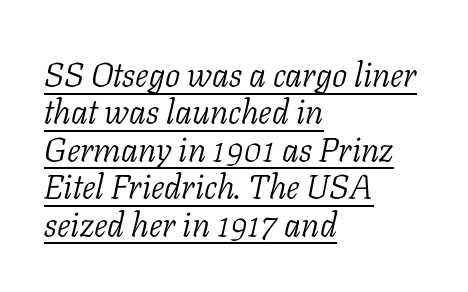
Check the space under the baseline: a stroke is drawn there. One-word summary of the alignment: left. Is this a fixed-width face? No — the glyphs have proportional, varying widths. The rendering applies a slant to the glyphs. Each new line begins almost immediately beneath the previous one.
